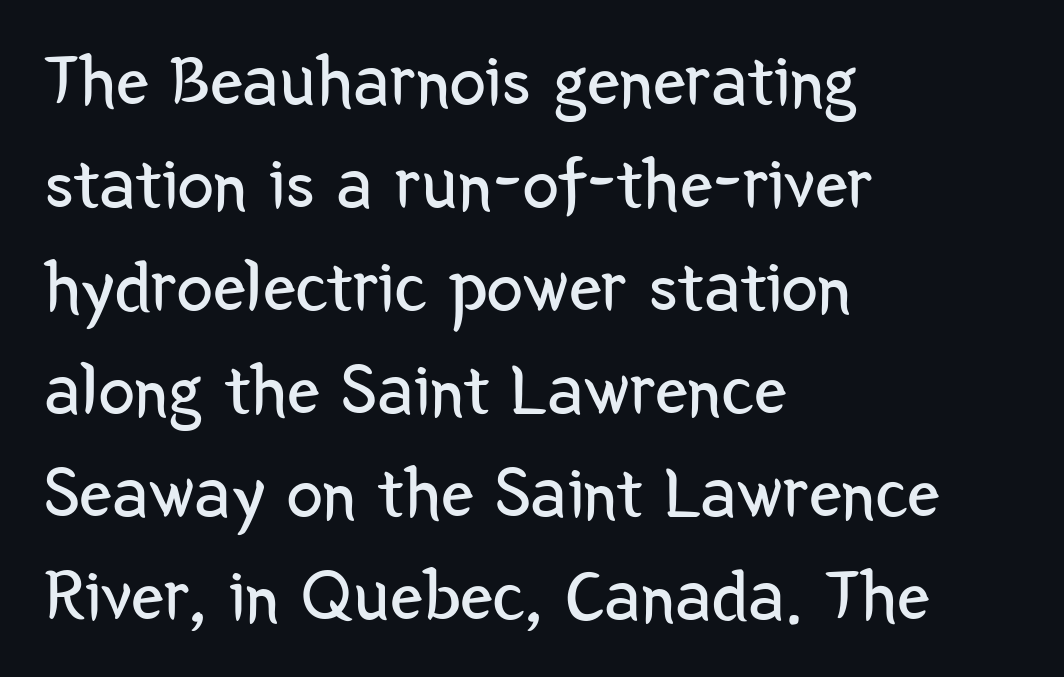
{"serif": "no", "italic": "no", "bold": "no", "weight": "regular", "width": "condensed", "stroke_contrast": "low", "x_height": "medium", "monospaced": "no", "underline": "no", "align": "left", "line_spacing": "normal", "line_spacing_ratio": 1.41, "letter_spacing": "normal", "letter_spacing_em": 0.0, "glyph_px": 73}
